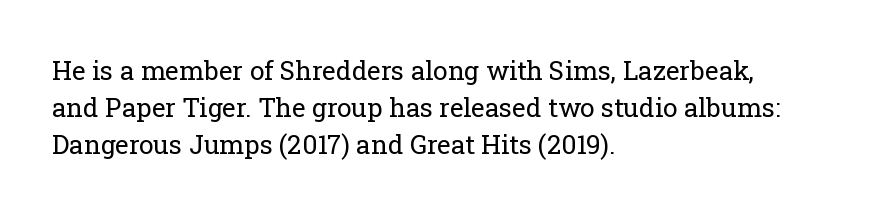
{"italic": "no", "bold": "no", "underline": "no", "align": "left", "line_spacing": "normal", "line_spacing_ratio": 1.43, "letter_spacing": "normal", "letter_spacing_em": 0.0, "glyph_px": 26}
